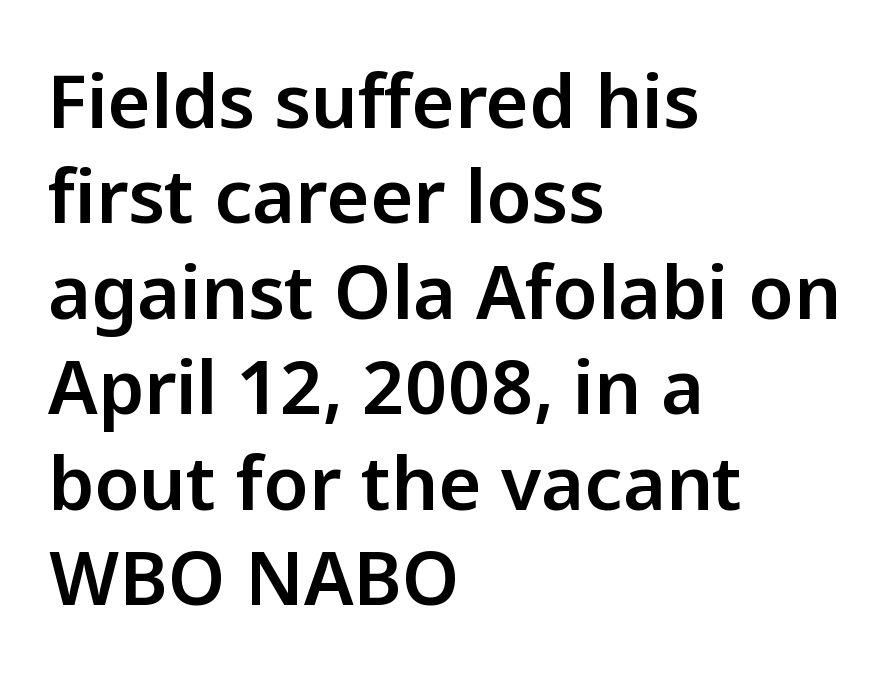
Nothing unusual about the tracking: characters are spaced as the font intends. These lines are rendered in a variable-pitch font. Unlike italic type, these characters show no tilt at all. These lines sit exactly where default settings would place them. A sans-serif font was chosen for this passage.
